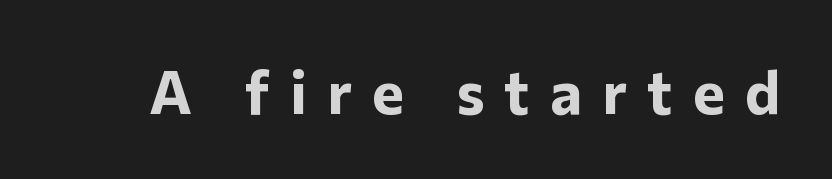
Does the lettering tilt? It doesn't — this is upright. Is the letter spacing exaggerated? Yes — the characters are pushed far apart. The characters display no serif detailing; their extremities are plain. Set as a true bold cut, around the 700 mark. Is this a fixed-width face? No — the glyphs have proportional, varying widths. The strip under each line holds only bare page.
